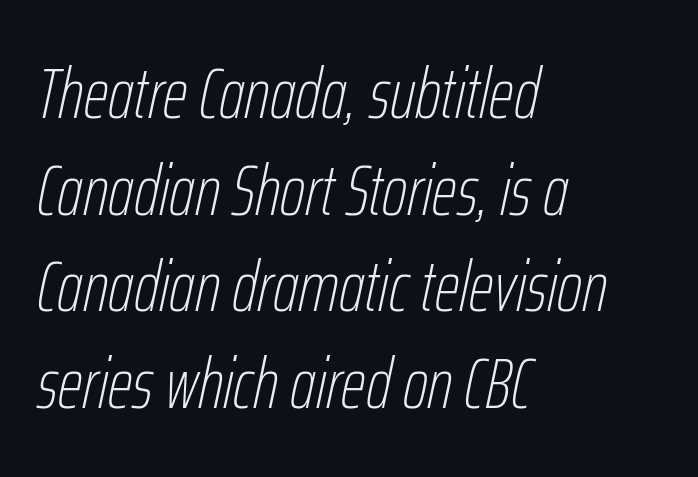
This sample has the flowing, uneven cadence of proportional lettering. Line starts are locked; line ends wander. Regular leading. The face used here is rendered with its standard letterfit. Descenders hang freely into open space.
